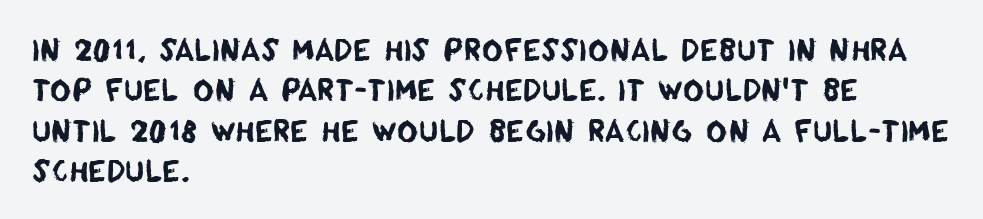
{"serif": "no", "width": "normal", "stroke_contrast": "low", "x_height": "large", "monospaced": "no", "underline": "no", "align": "left", "line_spacing": "normal", "line_spacing_ratio": 1.39, "letter_spacing": "normal", "letter_spacing_em": 0.0, "glyph_px": 29}
